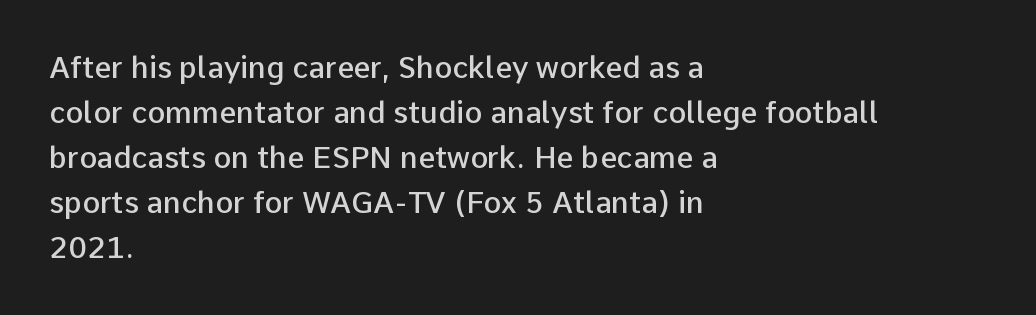
Q: Is the text bold? A: Semi-bold.
Q: Is the text italic (slanted)? A: No, it is upright.
Q: Is the typeface a serif or a sans-serif typeface? A: Sans-serif.
Q: Is the text underlined? A: No.
Q: How is the paragraph aligned? A: Left-aligned.
Q: Is the spacing between letters normal or unusually wide? A: Normal.
Q: Is the spacing between lines tight, normal or loose? A: Normal.
Q: Width (condensed, normal, or wide)? A: Normal.
Q: Stroke contrast? A: Low.
Q: x-height? A: Medium.
Q: Monospaced? A: No.
